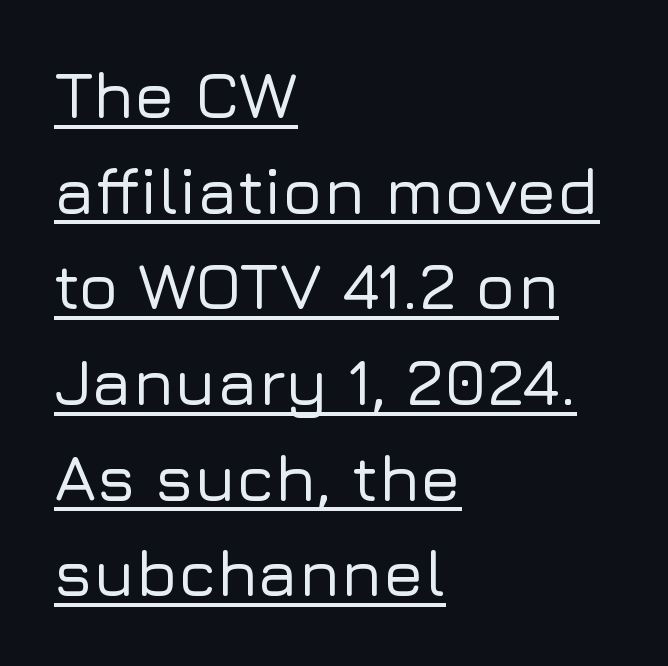
Spacing verdict: proportional, widths tailored to each character. Honestly, the underline is the first thing you notice here. This sample uses plain, unmodified letter spacing. The text was rendered using a sans face with plain stroke endings. Baseline-to-baseline distance is the conventional proportion of letter height. Quick note: not italic, upright.
